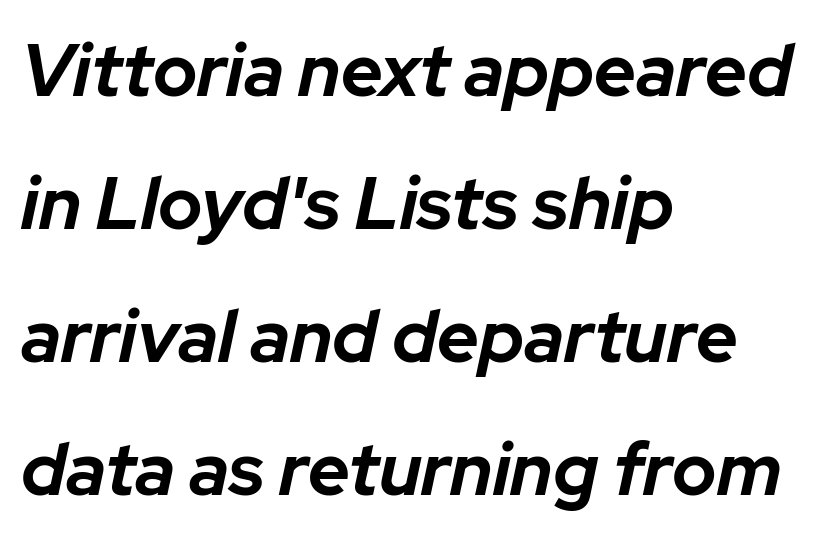
Q: Is the text bold? A: Yes.
Q: Is the text italic (slanted)? A: Yes, it leans right by about 12 degrees.
Q: Is the text underlined? A: No.
Q: How is the paragraph aligned? A: Left-aligned.
Q: Is the spacing between letters normal or unusually wide? A: Normal.
Q: Width (condensed, normal, or wide)? A: Normal.
Q: Stroke contrast? A: Low.
Q: x-height? A: Medium.
Q: Monospaced? A: No.
